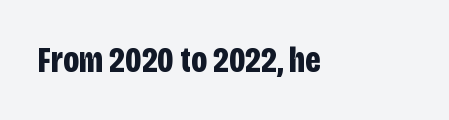
This rendering leaves character spacing at its baseline value. No word sits above an underline. Ordinary non-slanted type is in use. A typesetter would call this proportional, since set widths differ per character. Thick stems and heavy bowls — unmistakably bold.
